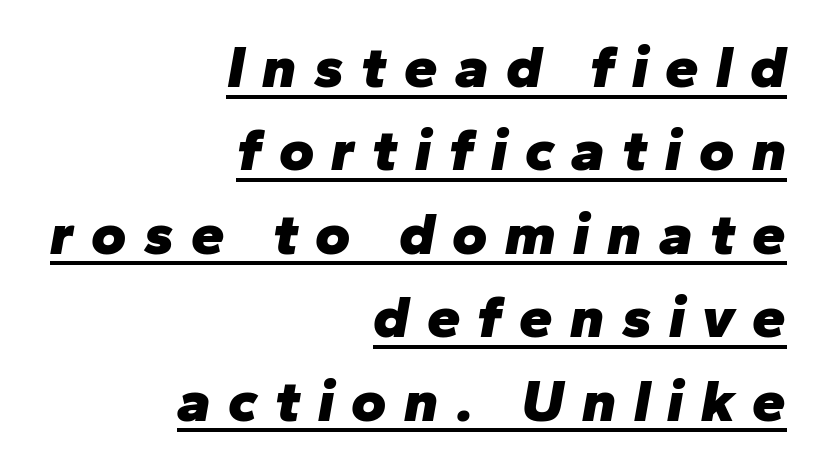
Words appear elongated and porous because spacing is wide. Does the lettering tilt? It does — this is italic. A typesetter would call this proportional, since set widths differ per character. Layout note: lines flush right.
